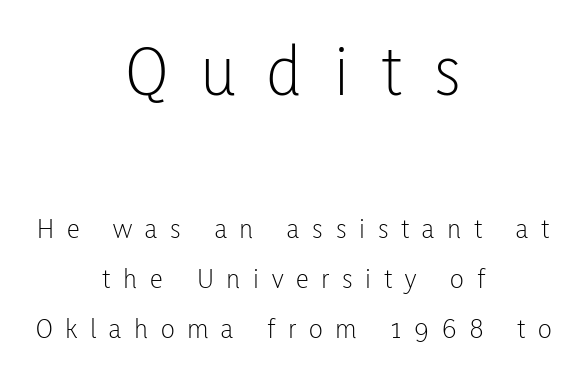
Q: Is the text bold? A: No.
Q: Is the text italic (slanted)? A: No, it is upright.
Q: Is the typeface a serif or a sans-serif typeface? A: Sans-serif.
Q: Is the text underlined? A: No.
Q: How is the paragraph aligned? A: Centered.
Q: Is the spacing between letters normal or unusually wide? A: Unusually wide.
Q: Which block of text is set in a larger size, the first (top) or the second (bottom)? A: The first (top) one.
Q: Width (condensed, normal, or wide)? A: Condensed.
Q: Stroke contrast? A: Low.
Q: x-height? A: Medium.
Q: Monospaced? A: No.
